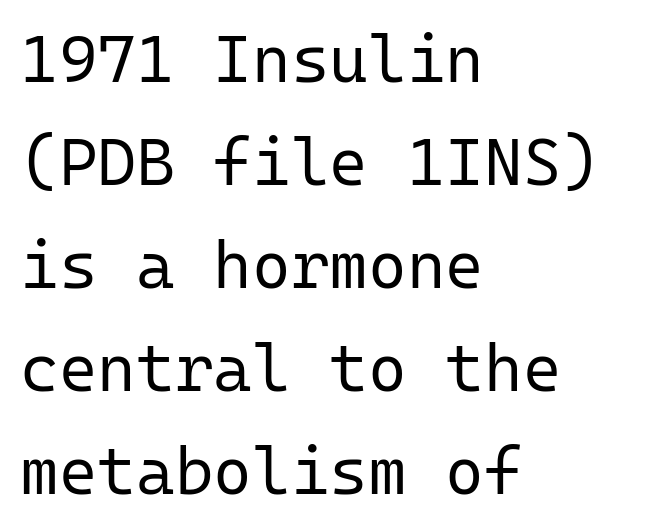
The image shows 66 px regular-weight sans-serif type, upright, monospaced; set left-aligned, normal line spacing (1.56x), normal letter spacing, not underlined; low stroke contrast and a medium x-height.
